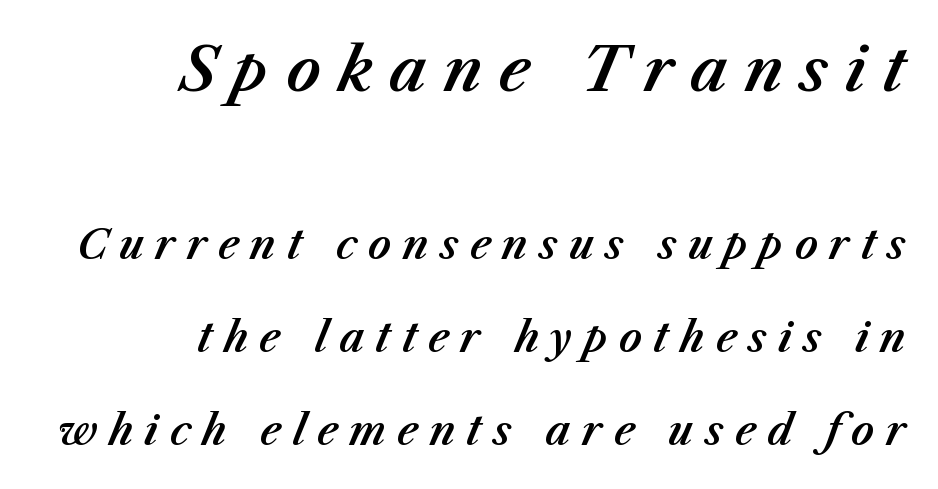
{"italic": "yes", "lean": "right", "slant_degrees": 23, "width": "normal", "stroke_contrast": "medium", "x_height": "medium", "monospaced": "no", "underline": "no", "align": "right", "line_spacing": "loose", "line_spacing_ratio": 2.33, "letter_spacing": "wide", "letter_spacing_em": 0.28, "larger_block": "first", "size_ratio": 1.5, "glyph_px": 60}
